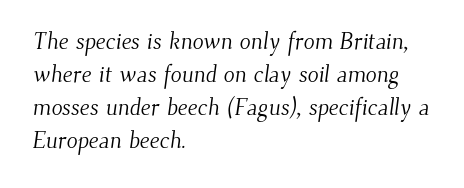
Is the stroke heavy? The answer is a plain regular-or-lighter. A bare baseline throughout the passage. Each line starts at the same left margin while the right side varies. Here the glyphs are tracked normally, forming tight word shapes.
